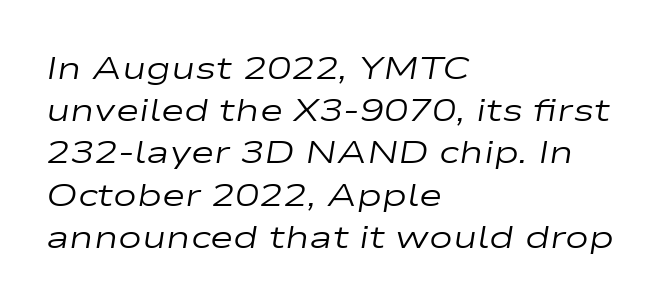
The image shows 32 px regular-weight, wide type, italic (leaning right); set left-aligned, normal line spacing (1.32x), normal letter spacing, not underlined; low stroke contrast and a medium x-height.
